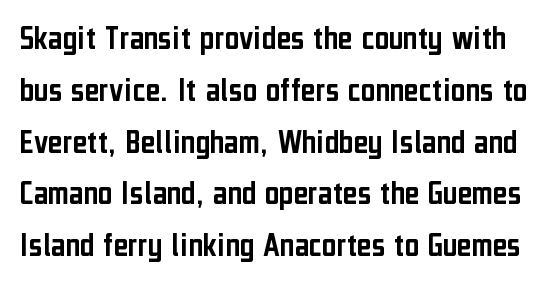
There is no visible air inserted between adjacent glyphs. This sample has the flowing, uneven cadence of proportional lettering. Nothing sits at the stroke ends, so this counts as sans-serif. In terms of leading, this rendering sits right in the middle.
